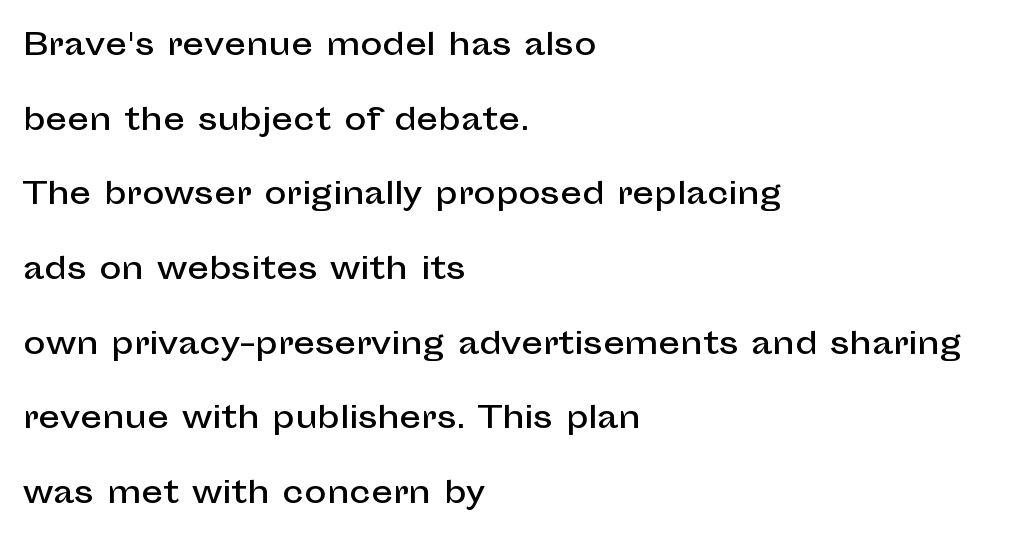
{"serif": "no", "italic": "no", "width": "normal", "stroke_contrast": "low", "x_height": "medium", "monospaced": "no", "underline": "no", "align": "left", "line_spacing": "loose", "line_spacing_ratio": 2.49, "letter_spacing": "normal", "letter_spacing_em": 0.0, "glyph_px": 30}
